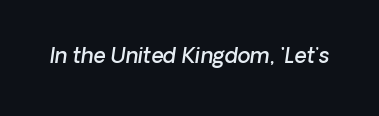
{"bold": "semi", "underline": "no", "letter_spacing": "normal", "letter_spacing_em": 0.0, "glyph_px": 21}
